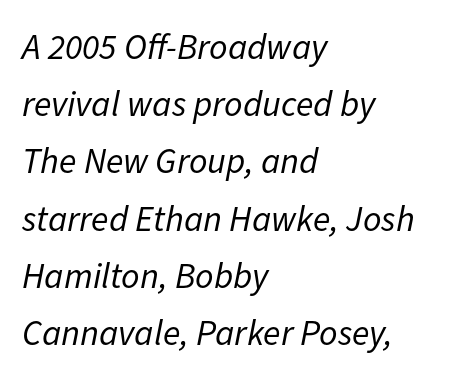
{"italic": "yes", "lean": "right", "slant_degrees": 11, "bold": "no", "weight": "regular", "width": "normal", "stroke_contrast": "low", "x_height": "medium", "monospaced": "no", "underline": "no", "align": "left", "line_spacing": "normal", "line_spacing_ratio": 1.59, "letter_spacing": "normal", "letter_spacing_em": 0.0, "glyph_px": 36}
